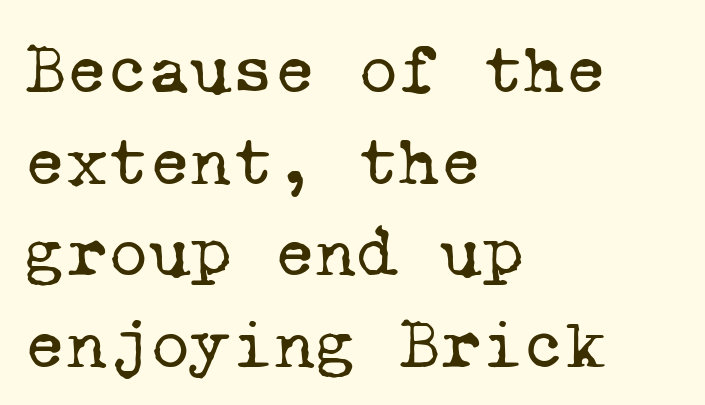
{"serif": "yes", "bold": "no", "weight": "regular", "width": "normal", "stroke_contrast": "low", "x_height": "medium", "monospaced": "yes", "underline": "no", "align": "left", "line_spacing": "normal", "line_spacing_ratio": 1.29, "letter_spacing": "normal", "letter_spacing_em": 0.0, "glyph_px": 71}
